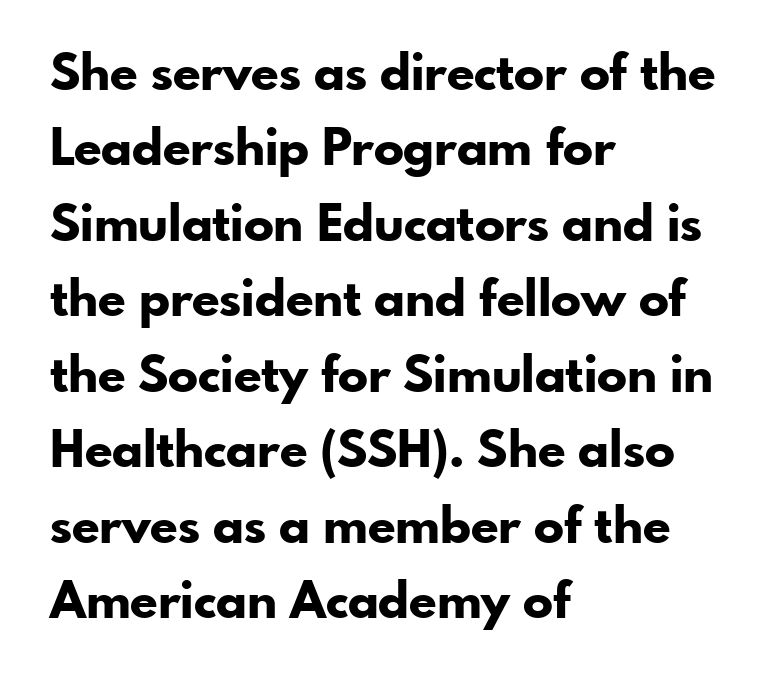
This rendering features lettering with no underline. This sample uses an upright cut, with every glyph sitting square on the baseline. Evenly set lines give the paragraph a standard silhouette. A full-strength bold gives these letters their thick strokes. Characters follow at the spacing the type designer built in.
